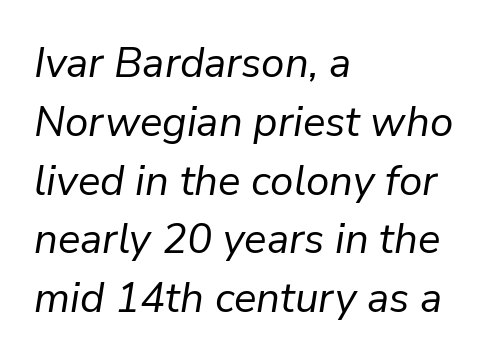
You could call the tracking neutral — neither tight nor loose. Tall strokes in this sample are angled rather than plumb. Regarding leading, the lines here are spaced in the standard way. Type without underlining. Weight: not bold — regular or lighter.
